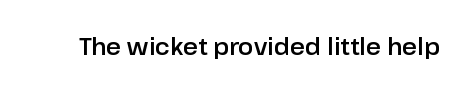
The image shows 23 px text type, upright; set normal letter spacing, not underlined.
